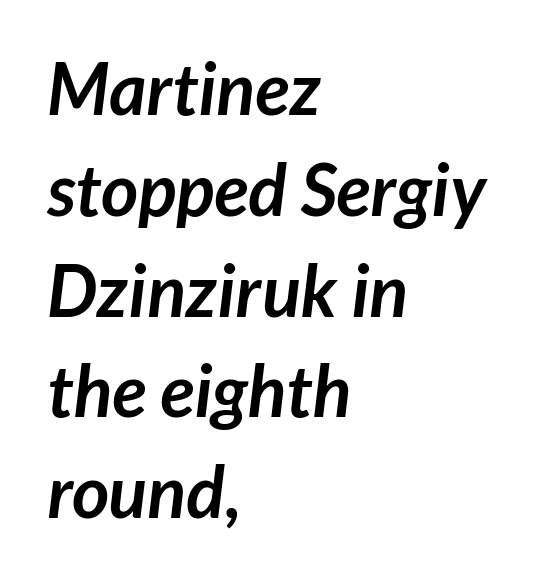
The image shows 72 px semibold sans-serif type; set left-aligned, normal line spacing (1.4x), normal letter spacing, not underlined; low stroke contrast and a medium x-height.
